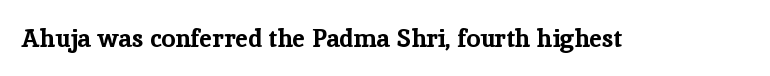
The image shows 25 px bold type, upright; set normal letter spacing, not underlined.
